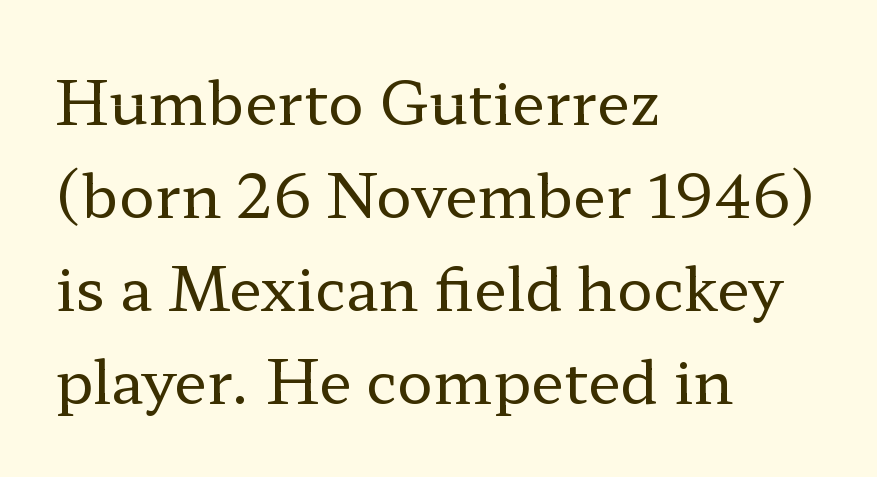
The passage shown is typed in a proportional face where columns would drift. Leftover space on each line is placed entirely after the last word. There is no visible air inserted between adjacent glyphs. Italic? Not at all — the glyphs are vertical.
